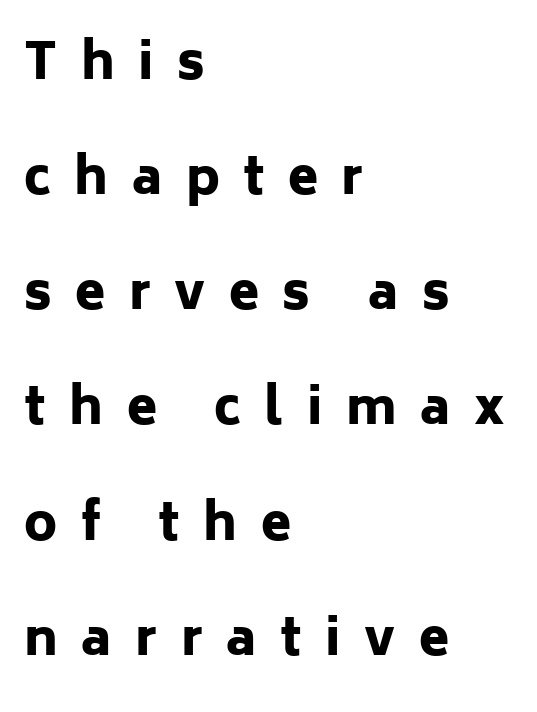
The image shows 49 px heavy sans-serif type, upright; set left-aligned, loose line spacing (2.35x), unusually wide letter spacing (+0.48 em), not underlined; low stroke contrast and a medium x-height.
